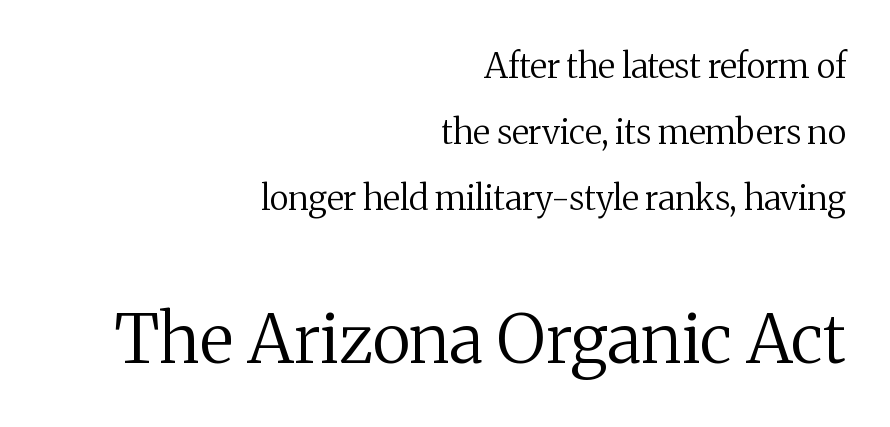
The designer went with a serif here, giving each stem small feet. Each letter keeps its own natural width here, so spacing adapts to shape. You get the small type first, then a jump to larger type. You could fit nearly another row in the gap between these rows. In terms of posture, this sample is upright.
